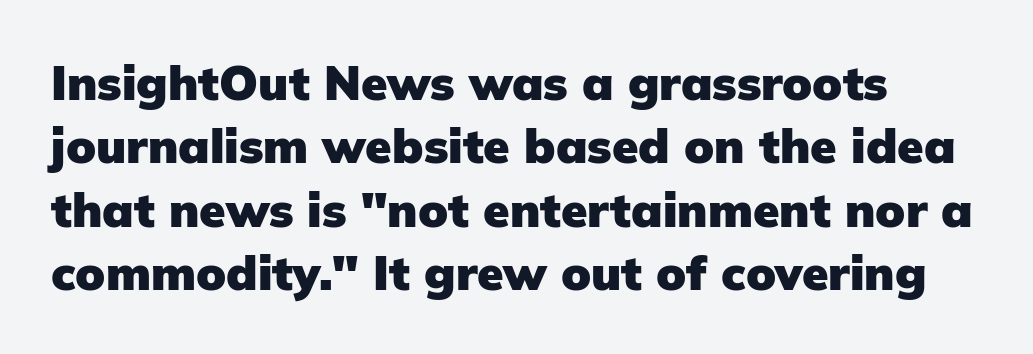
Between one letter and the next there's only the usual sliver of space. The ragged edge is on the right, which tells us the setting is flush left. Is this a fixed-width face? No — the glyphs have proportional, varying widths. Baseline-to-baseline distance is the conventional proportion of letter height. Honestly, there is no underline to notice here at all. Heft: maximum for text — a bold.
